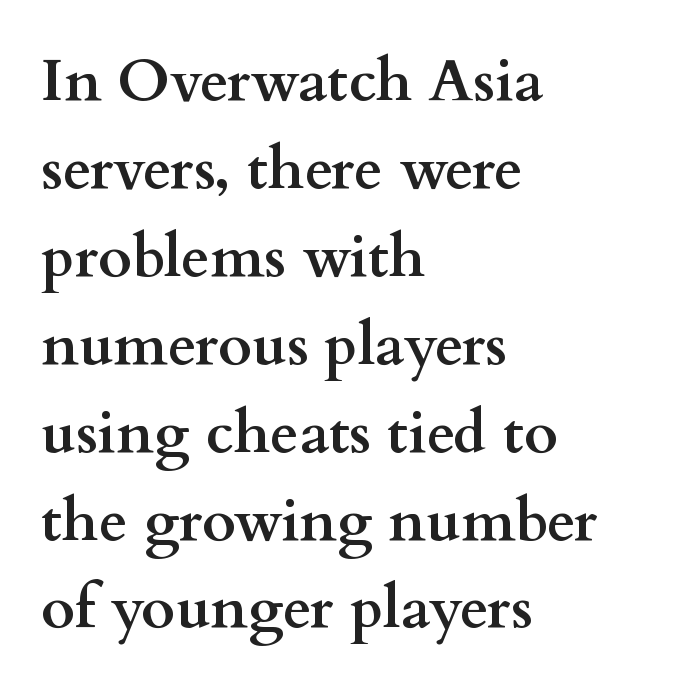
Underlining? Definitely not there. The face used here is rendered with its standard letterfit. A typesetter would call this leading conventional body-copy spacing. Strokes here are thick enough to call this a true bold. This sample is left-justified, so line endings fall wherever the words run out.
